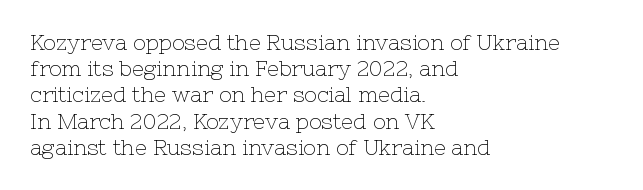
Does extra space separate the letters? No, they use regular spacing. Layout note: lines flush left. The area under the type is left untouched. This reads as an unemphasized weight, regular at the heaviest. This is roman type, the default non-slanted kind. Vertical spacing — default.
